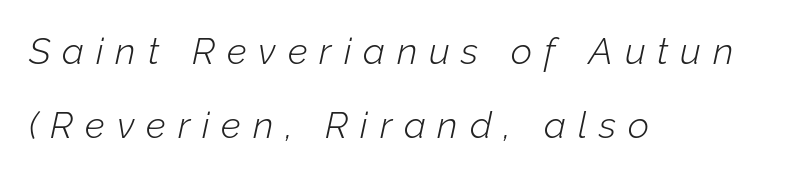
Q: Is the text bold? A: No.
Q: Is the text italic (slanted)? A: Yes, it leans right by about 12 degrees.
Q: Is the text underlined? A: No.
Q: How is the paragraph aligned? A: Left-aligned.
Q: Is the spacing between letters normal or unusually wide? A: Unusually wide.
Q: Is the spacing between lines tight, normal or loose? A: Loose.
Q: Width (condensed, normal, or wide)? A: Normal.
Q: Stroke contrast? A: Low.
Q: x-height? A: Medium.
Q: Monospaced? A: No.
